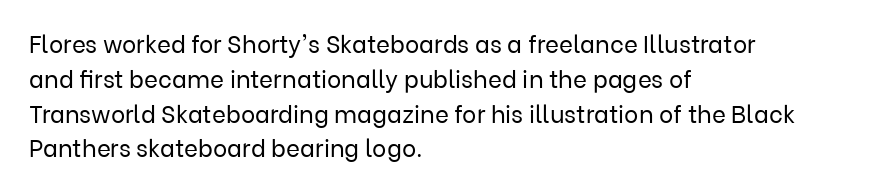
Summary of weight: not heavy and not bold. The passage shown stacks its lines at a standard gap. Upright lettering throughout. Tracking value appears to be zero — textbook default spacing.
